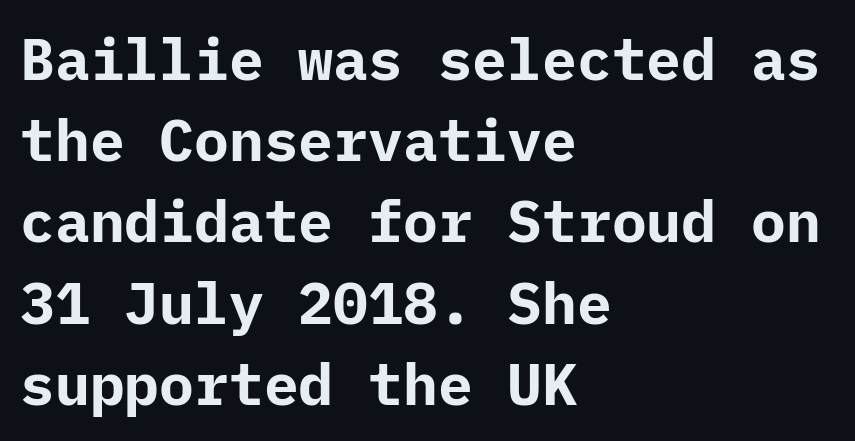
Q: Is the text bold? A: Yes.
Q: Is the text italic (slanted)? A: No, it is upright.
Q: Is the typeface a serif or a sans-serif typeface? A: Sans-serif.
Q: Is the text underlined? A: No.
Q: How is the paragraph aligned? A: Left-aligned.
Q: Is the spacing between letters normal or unusually wide? A: Normal.
Q: Is the spacing between lines tight, normal or loose? A: Normal.
Q: Width (condensed, normal, or wide)? A: Normal.
Q: Stroke contrast? A: Low.
Q: x-height? A: Medium.
